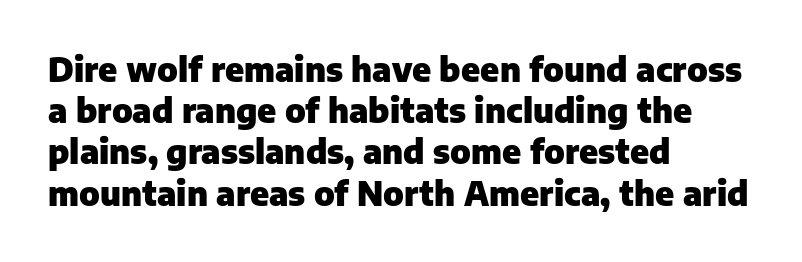
{"serif": "no", "italic": "no", "bold": "yes", "weight": "heavy", "width": "normal", "stroke_contrast": "low", "x_height": "medium", "monospaced": "no", "underline": "no", "align": "left", "line_spacing": "normal", "line_spacing_ratio": 1.25, "letter_spacing": "normal", "letter_spacing_em": 0.0, "glyph_px": 33}
